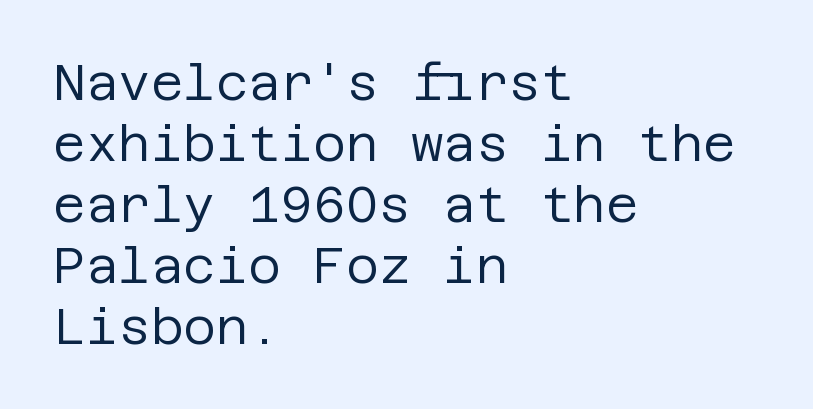
{"serif": "no", "italic": "no", "bold": "no", "weight": "regular", "width": "normal", "stroke_contrast": "low", "x_height": "large", "underline": "no", "align": "left", "line_spacing_ratio": 1.22, "letter_spacing": "normal", "letter_spacing_em": 0.0, "glyph_px": 50}
